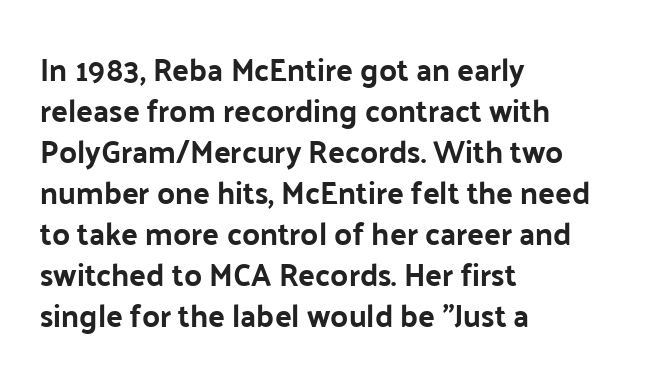
The image shows 31 px sans-serif type, upright; set left-aligned, normal line spacing (1.32x), normal letter spacing, not underlined; low stroke contrast and a medium x-height.
